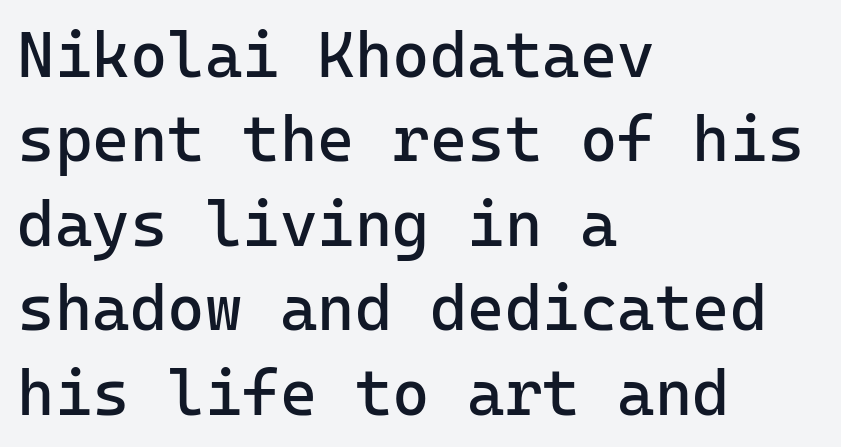
The cut favours lightness, reaching ordinary text weight at its darkest. The passage shown is typed in a monospace face where columns stay perfectly aligned. The paragraph shown leans on its left margin. Every character sits straight up, as roman type does. A sans-serif font was chosen for this passage.
